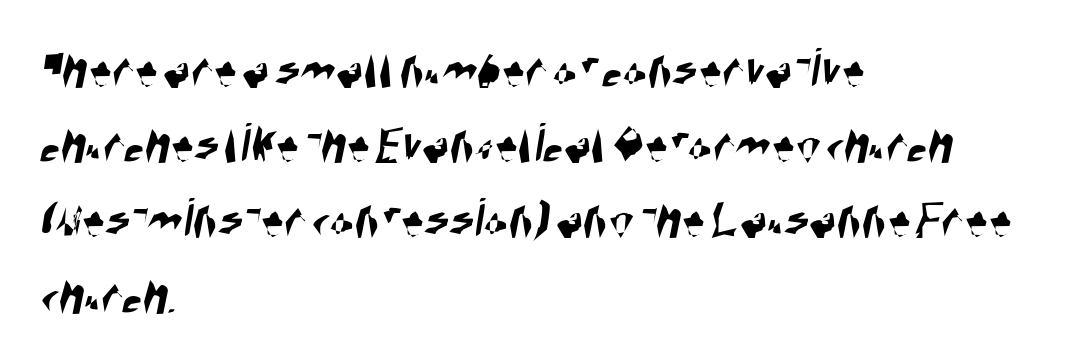
Varying glyph widths throughout — classic text-font behaviour. The font family rendered here belongs to the sans-serif group. Bare-footed words on every line. The rows are spaced the way most documents space them. Inter-character spacing is left at the font's built-in metrics.
